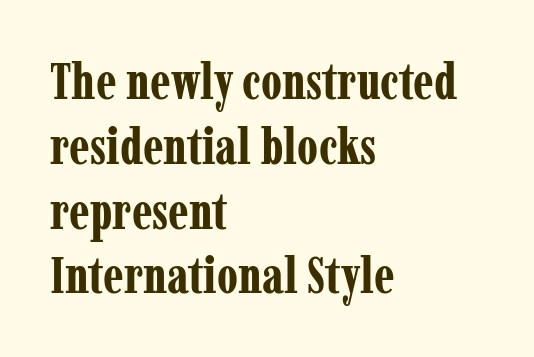
{"serif": "yes", "italic": "no", "bold": "yes", "weight": "bold", "width": "condensed", "stroke_contrast": "low", "x_height": "medium", "monospaced": "no", "underline": "no", "align": "left", "line_spacing": "normal", "line_spacing_ratio": 1.27, "letter_spacing": "normal", "letter_spacing_em": 0.0, "glyph_px": 51}
